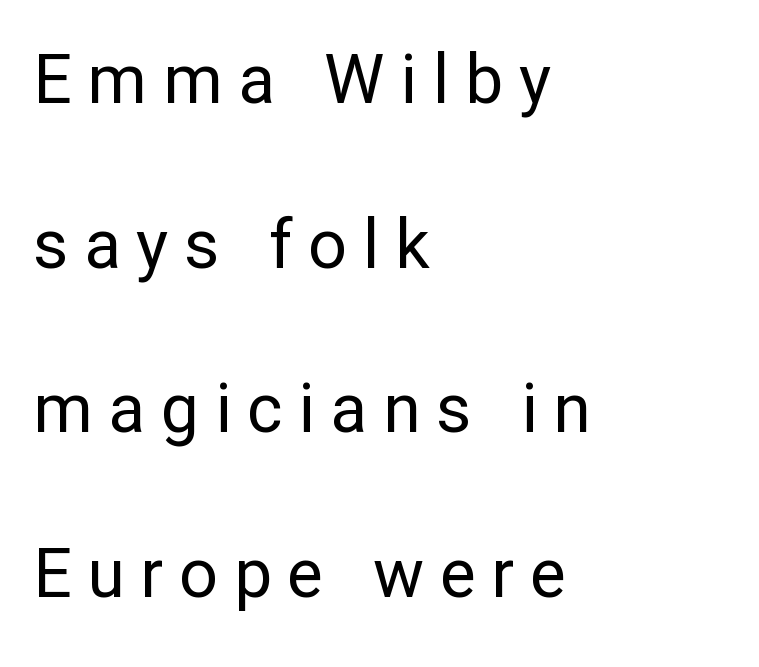
Descender tails drop into unmarked territory. A roman cut, with each character standing at attention. Teacher's note: observe the even left margin — that is flush-left alignment. The typesetting does not lean heavy: it is not bold. The lines are spread far apart with generous leading. The text was rendered using a sans face with plain stroke endings.
